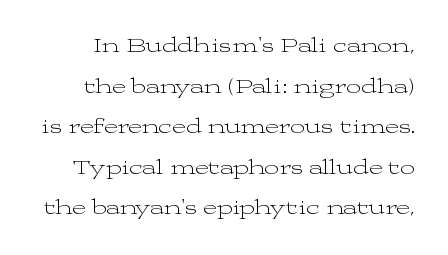
Q: Is the text bold? A: No.
Q: Is the text italic (slanted)? A: No, it is upright.
Q: Is the text underlined? A: No.
Q: Is the spacing between letters normal or unusually wide? A: Normal.
Q: Is the spacing between lines tight, normal or loose? A: Loose.
